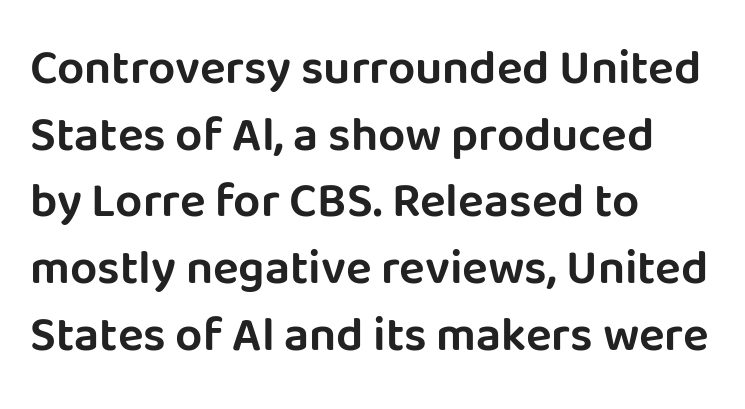
The image shows 48 px sans-serif type, upright; set left-aligned, normal line spacing (1.39x), normal letter spacing, not underlined; low stroke contrast and a large x-height.
